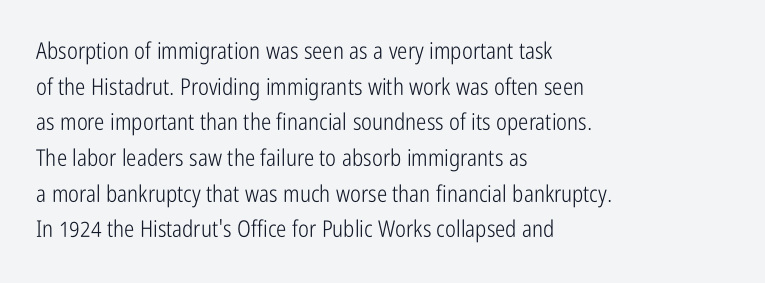
Q: Is the text bold? A: No.
Q: Is the text italic (slanted)? A: No, it is upright.
Q: Is the text underlined? A: No.
Q: How is the paragraph aligned? A: Left-aligned.
Q: Is the spacing between letters normal or unusually wide? A: Normal.
Q: Is the spacing between lines tight, normal or loose? A: Normal.
